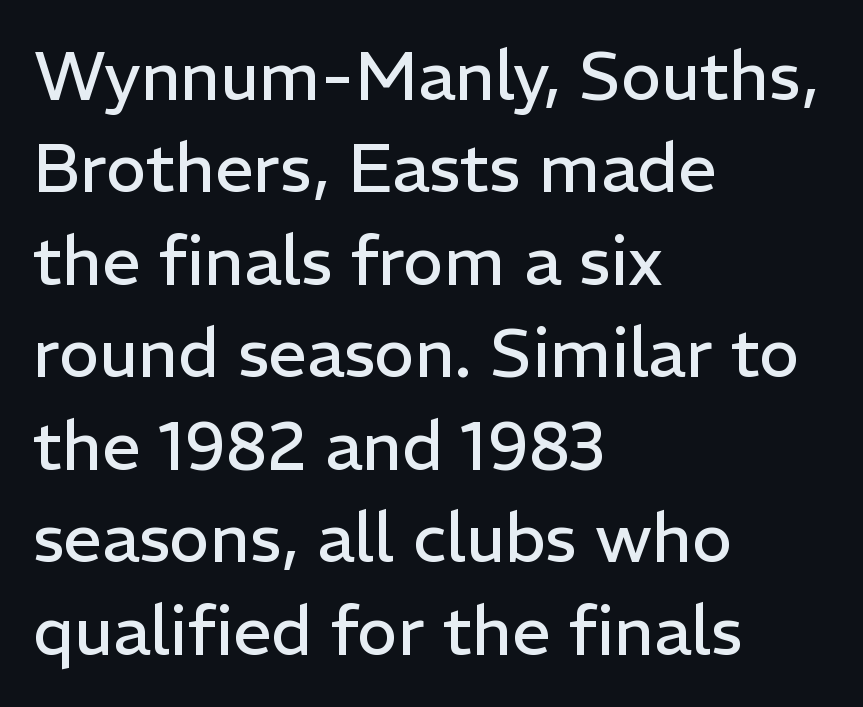
The image shows 68 px regular-weight sans-serif type, upright; set left-aligned, normal line spacing (1.36x), normal letter spacing, not underlined; low stroke contrast and a medium x-height.
